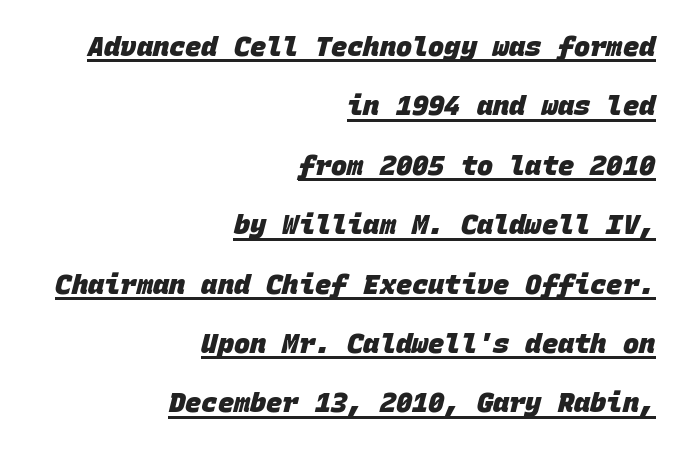
Standard letterfit; no display-style spreading of the glyphs. Has an underline been added? It has. The ragged edge is on the left, which tells us the setting is flush right. The rendering uses a bold face; every stroke is thick and dark.
